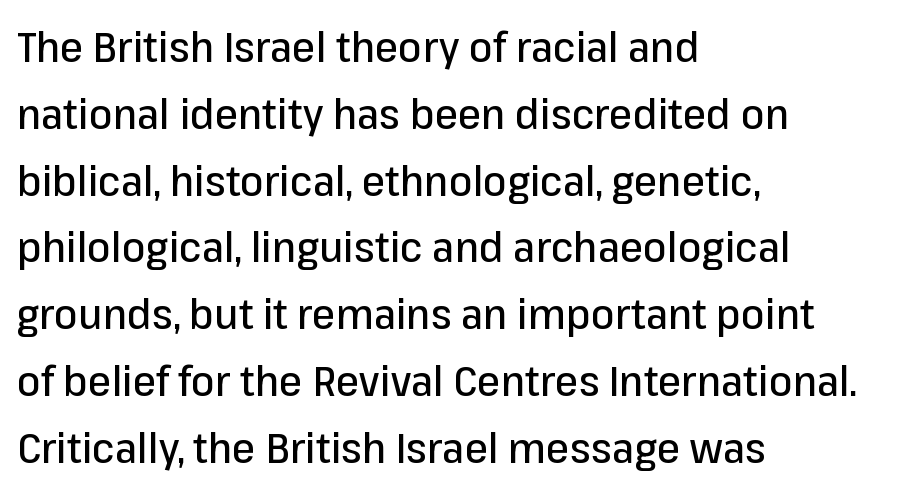
The image shows 42 px sans-serif type, upright; set left-aligned, normal line spacing (1.59x), normal letter spacing, not underlined; low stroke contrast and a medium x-height.
